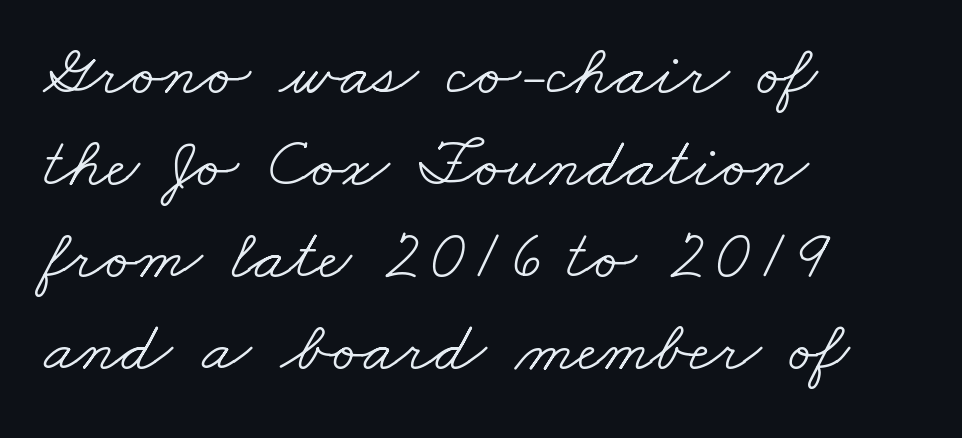
A bare baseline throughout the passage. Ink coverage per letter is moderate at most. The designer went with a serif here, giving each stem small feet. Compared with typical paragraphs, the rows here are spaced about the same. The paragraph has a hard left edge and a soft right edge.
